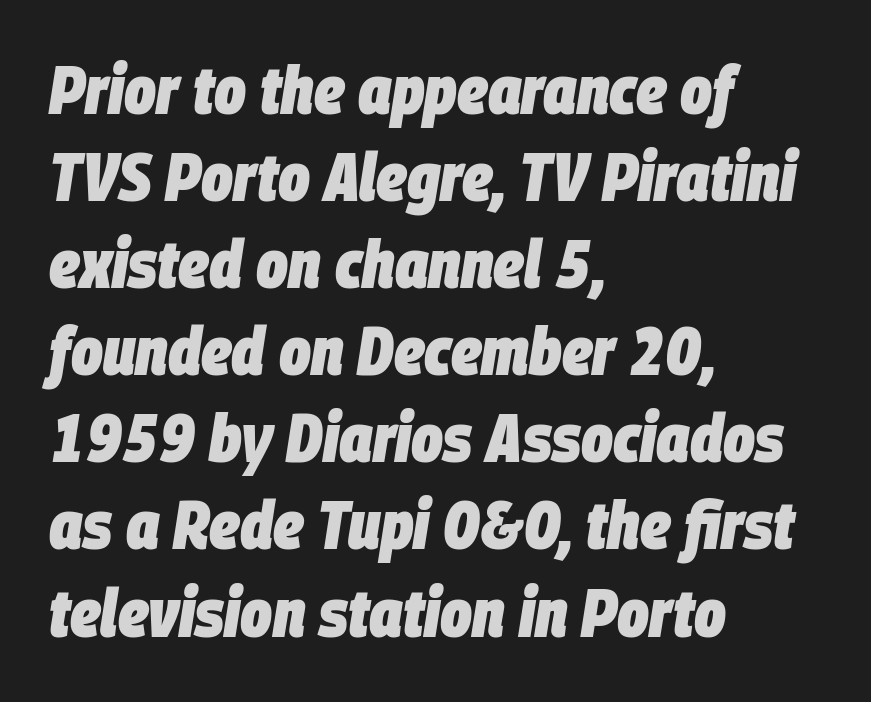
The image shows 67 px heavy, condensed type, italic (leaning right); set left-aligned, normal line spacing (1.3x), normal letter spacing, not underlined; low stroke contrast and a large x-height.
